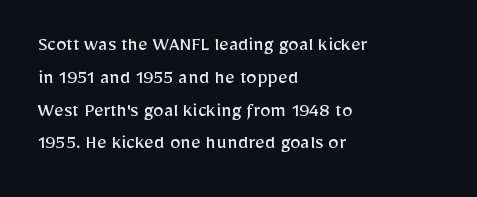
Q: Is the text bold? A: No.
Q: Is the text italic (slanted)? A: No, it is upright.
Q: Is the text underlined? A: No.
Q: How is the paragraph aligned? A: Left-aligned.
Q: Is the spacing between letters normal or unusually wide? A: Normal.
Q: Is the spacing between lines tight, normal or loose? A: Normal.
